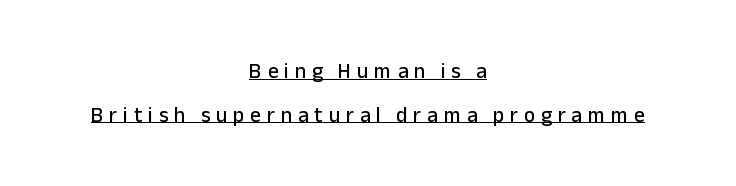
The image shows 21 px text type, upright; set centered, loose line spacing (2.08x), unusually wide letter spacing (+0.28 em), underlined.
